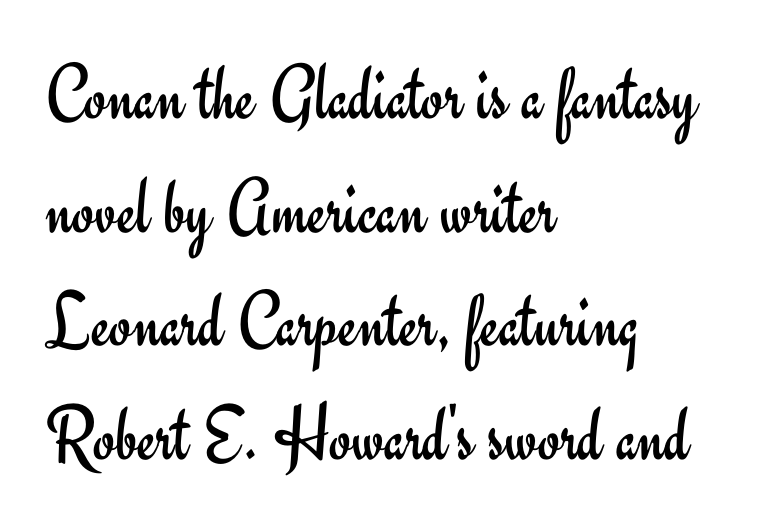
{"serif": "no", "bold": "no", "weight": "regular", "width": "normal", "stroke_contrast": "low", "x_height": "small", "monospaced": "no", "underline": "no", "align": "left", "line_spacing": "normal", "line_spacing_ratio": 1.42, "letter_spacing": "normal", "letter_spacing_em": 0.0, "glyph_px": 80}
